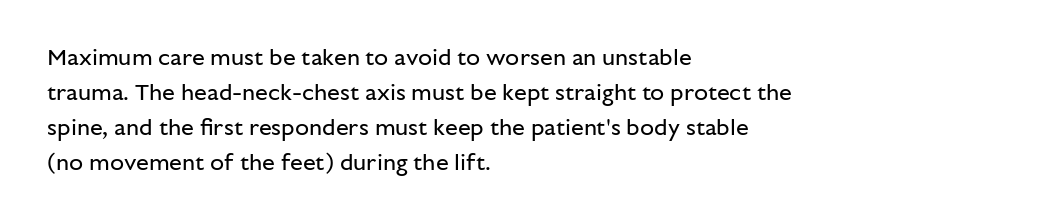
{"italic": "no", "bold": "no", "underline": "no", "align": "left", "line_spacing": "normal", "line_spacing_ratio": 1.52, "letter_spacing": "normal", "letter_spacing_em": 0.0, "glyph_px": 23}
